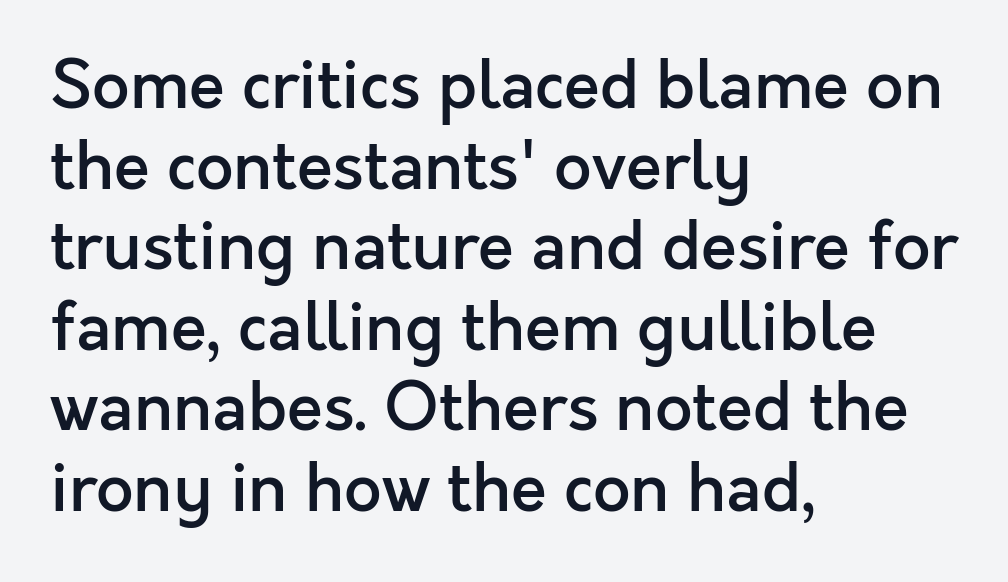
The baseline area is clear. Spacing between characters is what you'd get straight out of the box. This sample has the flowing, uneven cadence of proportional lettering. To sum up the face: it is a sans, with no serifs. Notice the strokes are somewhat thickened but not fully heavy: this is a semibold. The text block is weighted toward the left margin, trailing off unevenly rightward.
